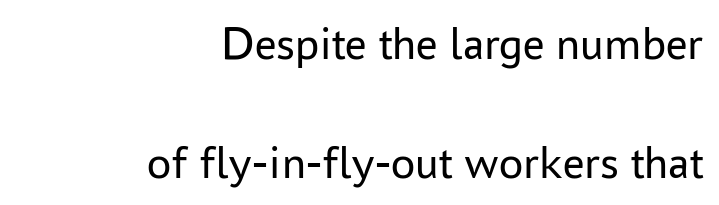
{"serif": "no", "italic": "no", "bold": "no", "weight": "regular", "width": "normal", "stroke_contrast": "low", "x_height": "medium", "monospaced": "no", "underline": "no", "align": "right", "line_spacing": "loose", "line_spacing_ratio": 2.47, "letter_spacing": "normal", "letter_spacing_em": 0.0, "glyph_px": 48}
